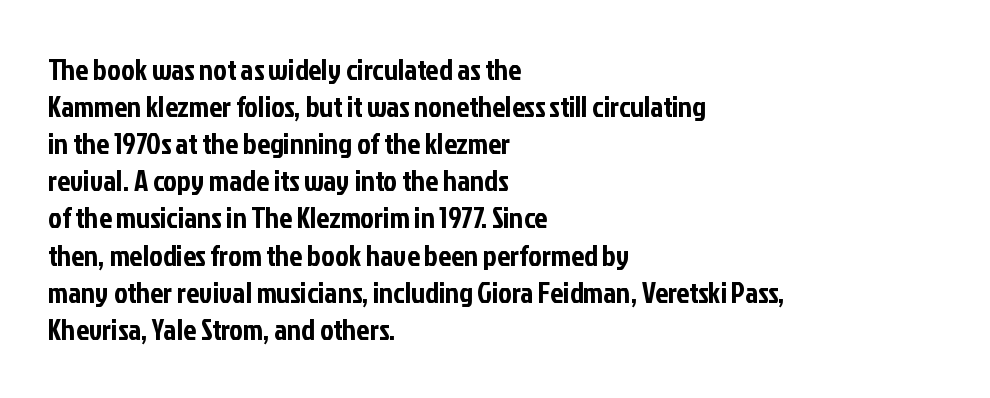
{"serif": "no", "italic": "no", "width": "condensed", "stroke_contrast": "low", "x_height": "medium", "monospaced": "no", "underline": "no", "align": "left", "line_spacing": "normal", "line_spacing_ratio": 1.28, "letter_spacing": "normal", "letter_spacing_em": 0.0, "glyph_px": 29}
